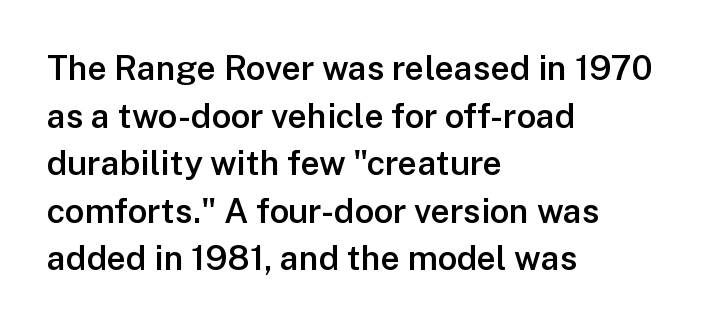
{"serif": "no", "italic": "no", "bold": "semi", "weight": "semibold", "width": "normal", "stroke_contrast": "low", "x_height": "medium", "monospaced": "no", "underline": "no", "align": "left", "line_spacing": "normal", "line_spacing_ratio": 1.4, "letter_spacing": "normal", "letter_spacing_em": 0.0, "glyph_px": 34}
